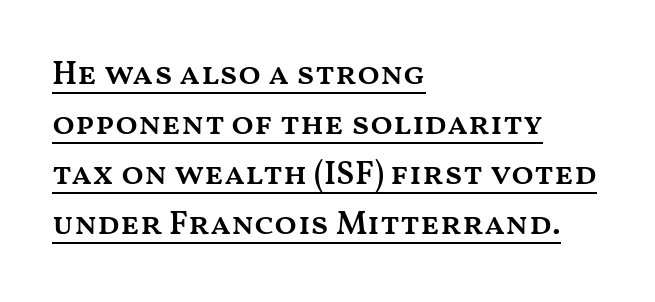
Q: Is the text bold? A: Semi-bold.
Q: Is the text italic (slanted)? A: No, it is upright.
Q: Is the text underlined? A: Yes.
Q: How is the paragraph aligned? A: Left-aligned.
Q: Is the spacing between letters normal or unusually wide? A: Normal.
Q: Is the spacing between lines tight, normal or loose? A: Normal.
Q: Width (condensed, normal, or wide)? A: Wide.
Q: Stroke contrast? A: Medium.
Q: x-height? A: Medium.
Q: Monospaced? A: No.
